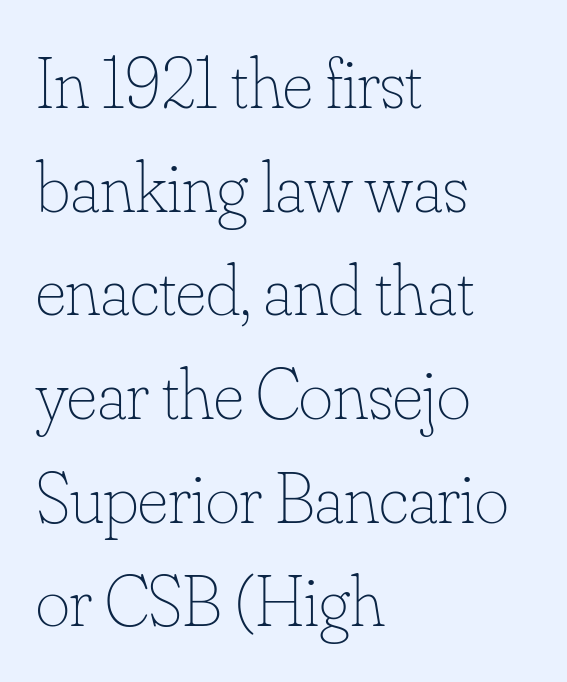
Q: Is the text bold? A: No.
Q: Is the text italic (slanted)? A: No, it is upright.
Q: Is the text underlined? A: No.
Q: How is the paragraph aligned? A: Left-aligned.
Q: Is the spacing between letters normal or unusually wide? A: Normal.
Q: Is the spacing between lines tight, normal or loose? A: Normal.
Q: Width (condensed, normal, or wide)? A: Normal.
Q: Stroke contrast? A: Low.
Q: x-height? A: Small.
Q: Monospaced? A: No.
